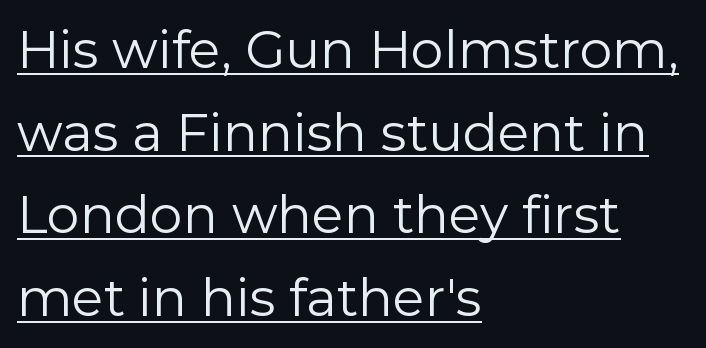
A typesetter would label this face a sans. Stroke mass is kept to a normal reading level or below. The rows are spaced the way most documents space them. The face used here is rendered with its standard letterfit. Descenders here cross a horizontal rule under the line.
